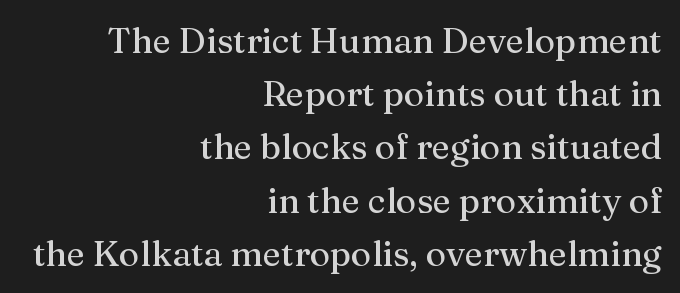
{"serif": "yes", "italic": "no", "width": "normal", "stroke_contrast": "medium", "x_height": "medium", "monospaced": "no", "underline": "no", "align": "right", "line_spacing": "normal", "line_spacing_ratio": 1.52, "letter_spacing": "normal", "letter_spacing_em": 0.0, "glyph_px": 35}
